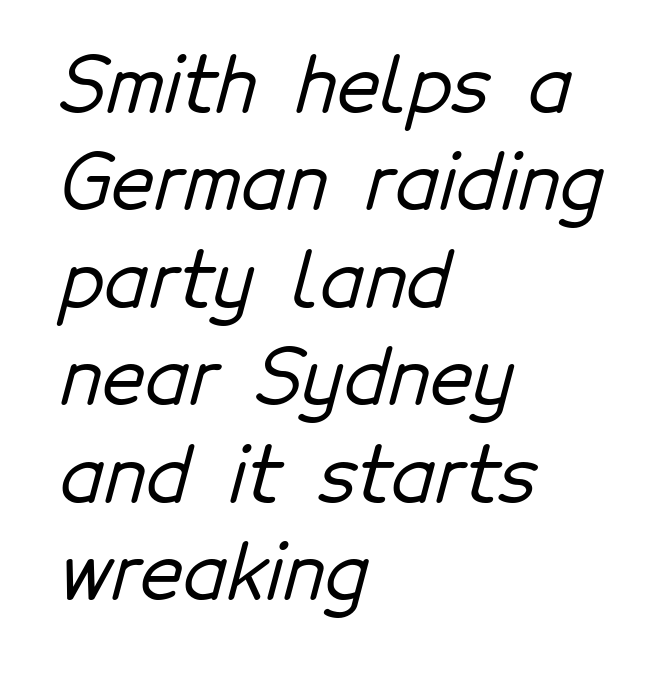
The image shows 75 px sans-serif type; set left-aligned, normal line spacing (1.3x), normal letter spacing, not underlined; low stroke contrast and a medium x-height.
